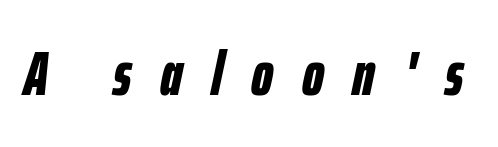
Q: Is the text bold? A: Yes.
Q: Is the text italic (slanted)? A: Yes, it leans right by about 12 degrees.
Q: Is the text underlined? A: No.
Q: Is the spacing between letters normal or unusually wide? A: Unusually wide.
Q: Width (condensed, normal, or wide)? A: Condensed.
Q: Stroke contrast? A: Low.
Q: x-height? A: Medium.
Q: Monospaced? A: No.
